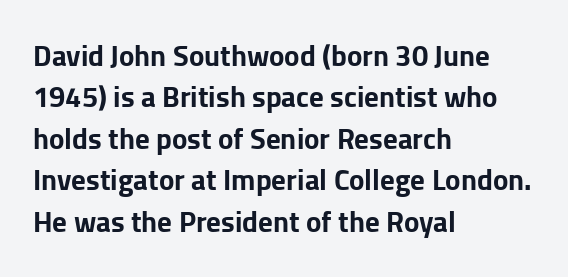
Q: Is the text bold? A: Yes.
Q: Is the text italic (slanted)? A: No, it is upright.
Q: Is the typeface a serif or a sans-serif typeface? A: Sans-serif.
Q: Is the text underlined? A: No.
Q: How is the paragraph aligned? A: Left-aligned.
Q: Is the spacing between letters normal or unusually wide? A: Normal.
Q: Is the spacing between lines tight, normal or loose? A: Normal.
Q: Width (condensed, normal, or wide)? A: Normal.
Q: Stroke contrast? A: Low.
Q: x-height? A: Medium.
Q: Monospaced? A: No.
